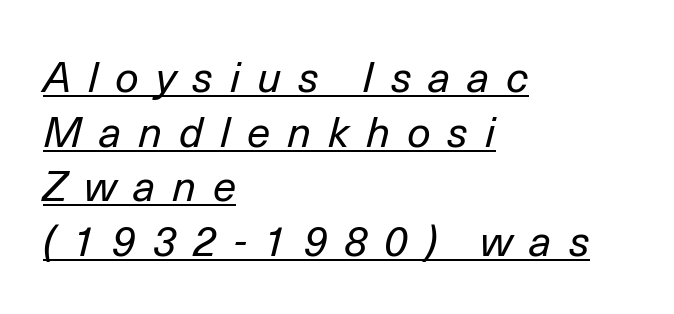
When letters slant like this, we call the style italic. You can see a thin bar hugging the bottom of the glyphs. Here the designer chose a conventional face with non-uniform glyph widths. Rows of type keep a routine distance in the vertical direction. Spacing between characters has been opened up far beyond the box default. Each stroke keeps to a modest, everyday thickness or less.
